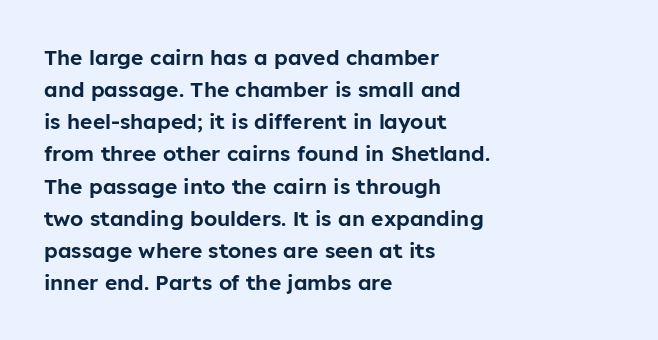
The image shows 21 px text type, upright; set left-aligned, normal line spacing (1.53x), normal letter spacing, not underlined.
